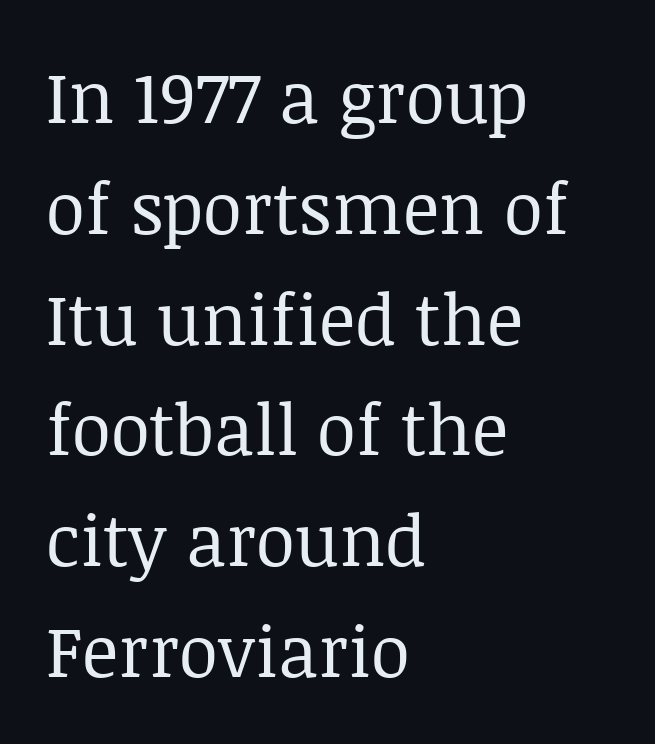
Looks like regular typesetting: each glyph gets only the width it needs. Notice how the stems are strictly vertical — no italics here. The text block is weighted toward the left margin, trailing off unevenly rightward. One glance says typical: line gaps are just what's usual. Each letter's strokes conclude with small projecting serifs.
